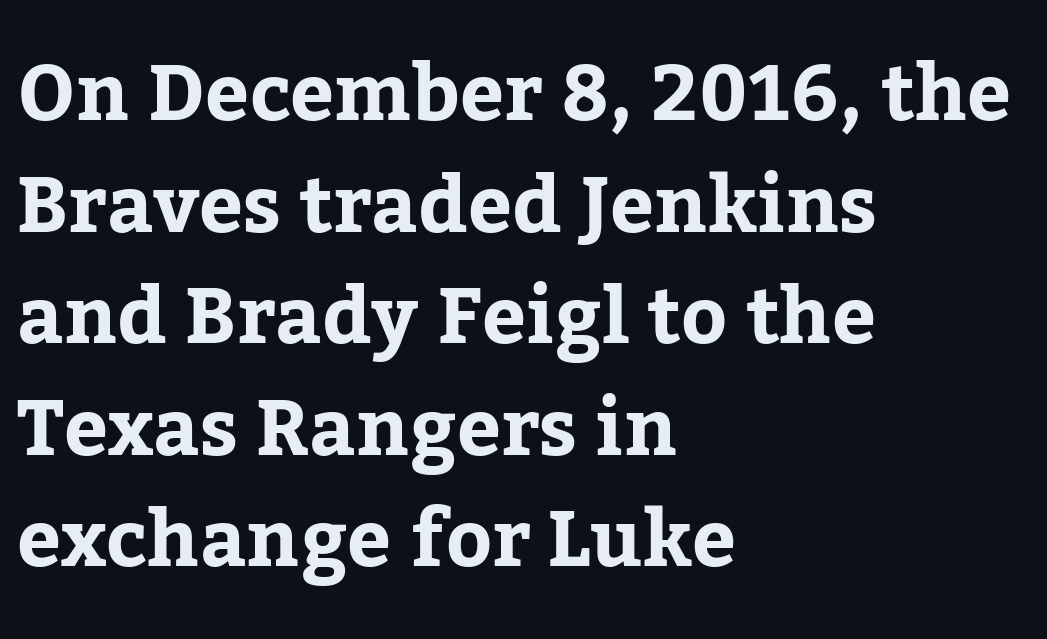
The typography opts for an upright posture over an oblique one. Is this a fixed-width face? No — the glyphs have proportional, varying widths. Characters follow at the spacing the type designer built in. The gap between lines stays unmarked.
